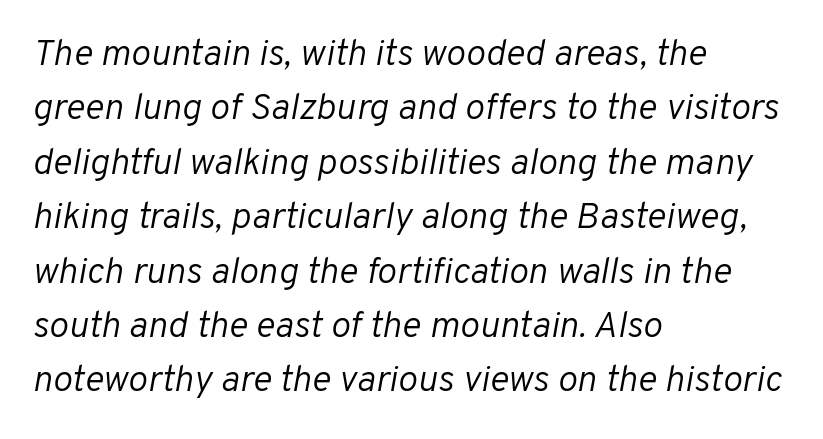
The image shows 37 px light type, italic (leaning right); set left-aligned, normal line spacing (1.47x), normal letter spacing, not underlined; low stroke contrast and a medium x-height.
